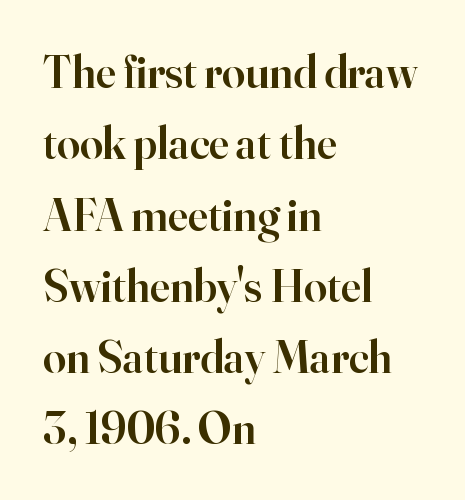
The image shows 46 px semibold serif type, upright; set left-aligned, normal line spacing (1.55x), normal letter spacing, not underlined; high stroke contrast and a small x-height.
